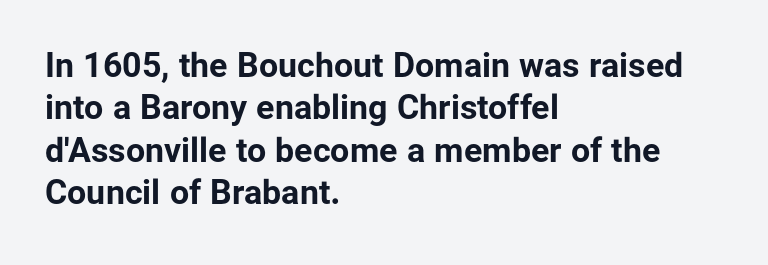
Q: Is the text bold? A: Yes.
Q: Is the text italic (slanted)? A: No, it is upright.
Q: Is the typeface a serif or a sans-serif typeface? A: Sans-serif.
Q: Is the text underlined? A: No.
Q: How is the paragraph aligned? A: Left-aligned.
Q: Is the spacing between letters normal or unusually wide? A: Normal.
Q: Is the spacing between lines tight, normal or loose? A: Normal.
Q: Width (condensed, normal, or wide)? A: Normal.
Q: Stroke contrast? A: Low.
Q: x-height? A: Medium.
Q: Monospaced? A: No.
